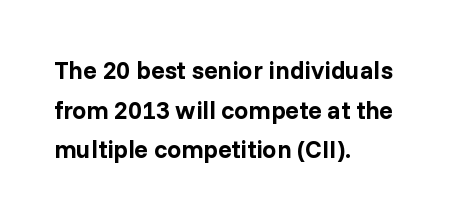
The image shows 25 px bold type, upright; set left-aligned, normal line spacing (1.59x), normal letter spacing, not underlined.
